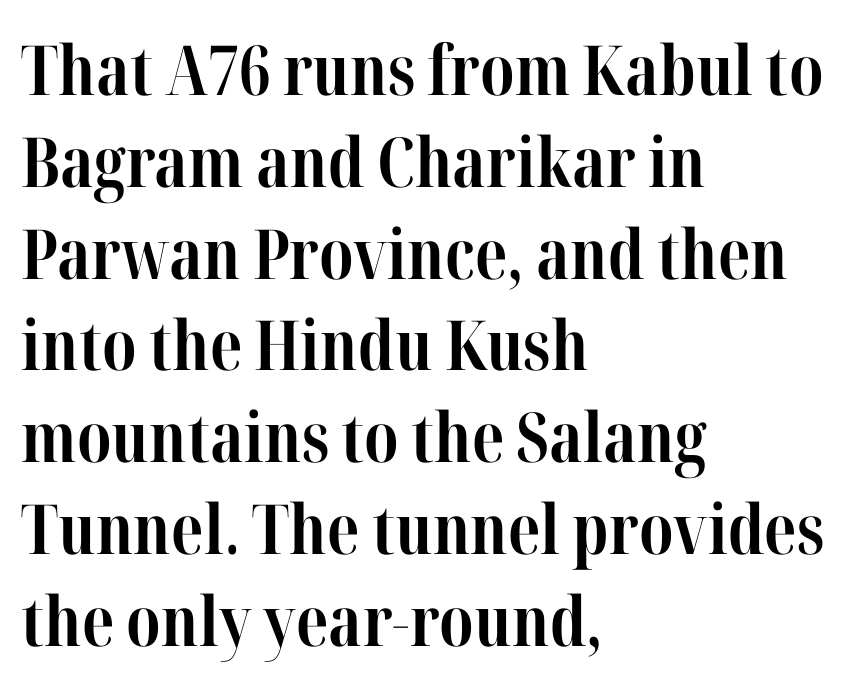
Students, note that the glyphs here touch the page at normal intervals. Every letter is thick-stroked: bold, no question. Font category for this specimen: serif. Has an underline been added? It has not. Italic: no, the glyphs are upright roman. Think of a printed novel: that variable character pitch is what you see here.
